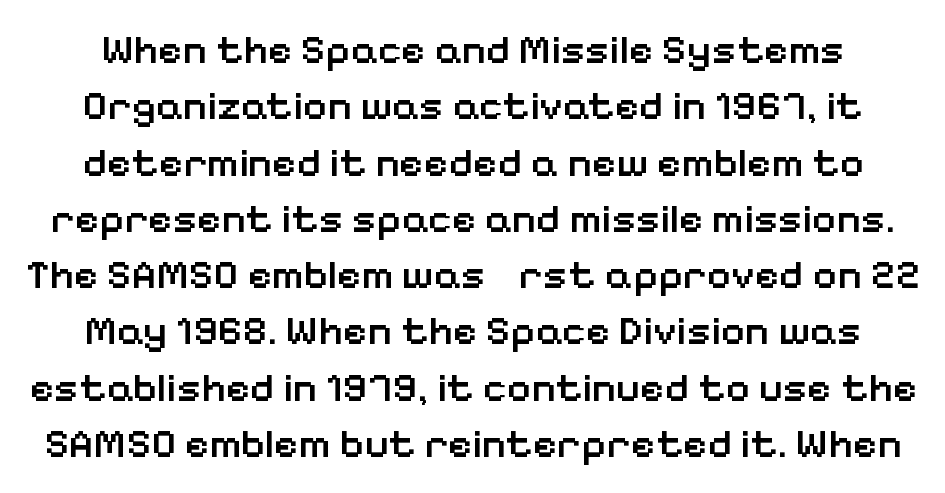
The image shows 42 px semibold sans-serif type, upright; set normal line spacing (1.34x), normal letter spacing, not underlined; low stroke contrast and a medium x-height.
